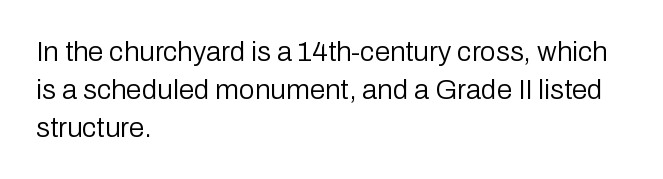
Q: Is the text bold? A: No.
Q: Is the text italic (slanted)? A: No, it is upright.
Q: Is the typeface a serif or a sans-serif typeface? A: Sans-serif.
Q: Is the text underlined? A: No.
Q: How is the paragraph aligned? A: Left-aligned.
Q: Is the spacing between letters normal or unusually wide? A: Normal.
Q: Is the spacing between lines tight, normal or loose? A: Normal.
Q: Width (condensed, normal, or wide)? A: Normal.
Q: Stroke contrast? A: Low.
Q: x-height? A: Medium.
Q: Monospaced? A: No.
